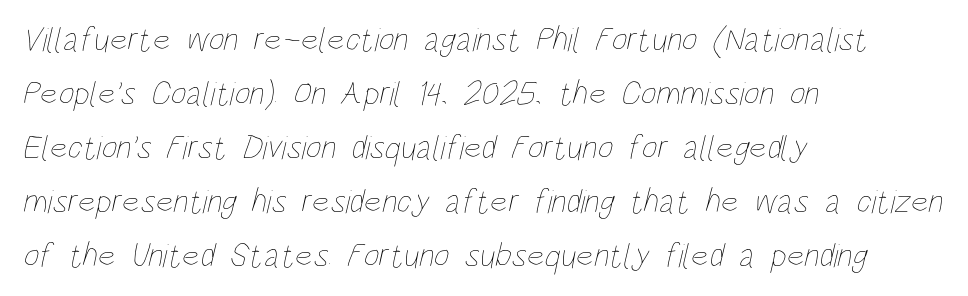
Stroke thickness stays within the range of a standard reading face or lighter. The rows are spaced the way most documents space them. Spacing verdict: proportional, widths tailored to each character. A typesetter would call this zero additional tracking.
